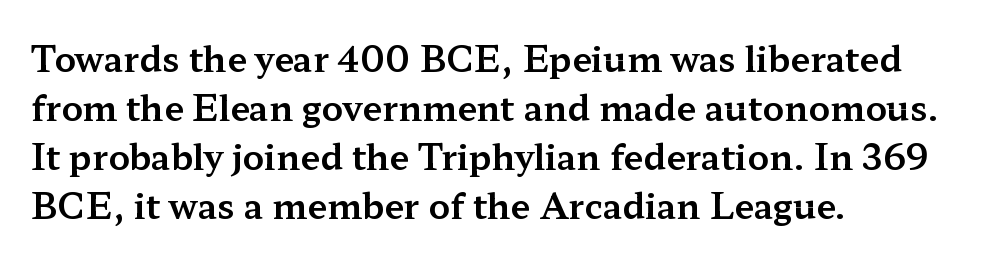
The image shows 35 px wide serif type, upright; set left-aligned, normal line spacing (1.4x), normal letter spacing, not underlined; medium stroke contrast and a medium x-height.
